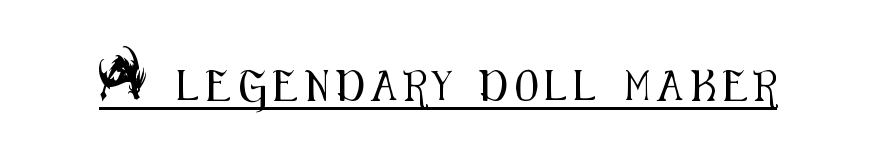
The image shows 30 px condensed sans-serif type, upright; set unusually wide letter spacing (+0.26 em), underlined; medium stroke contrast and a small x-height.
